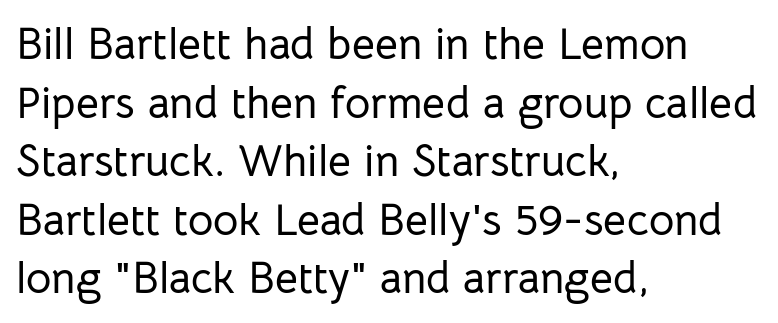
Q: Is the text italic (slanted)? A: No, it is upright.
Q: Is the typeface a serif or a sans-serif typeface? A: Sans-serif.
Q: Is the text underlined? A: No.
Q: How is the paragraph aligned? A: Left-aligned.
Q: Is the spacing between letters normal or unusually wide? A: Normal.
Q: Is the spacing between lines tight, normal or loose? A: Normal.
Q: Width (condensed, normal, or wide)? A: Normal.
Q: Stroke contrast? A: Low.
Q: x-height? A: Medium.
Q: Monospaced? A: No.
